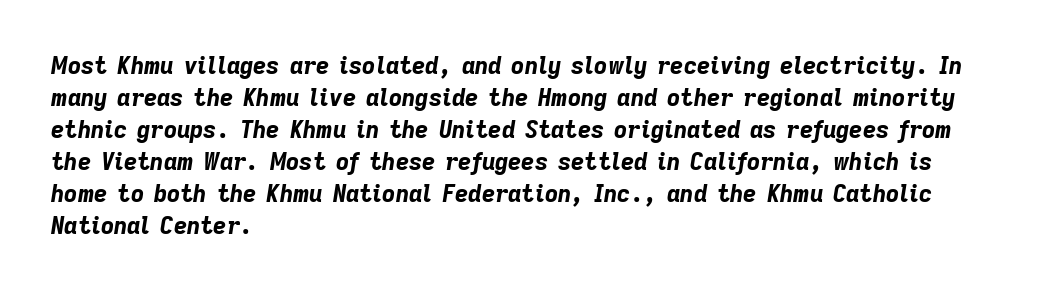
Q: Is the text bold? A: Yes.
Q: Is the text italic (slanted)? A: Yes, it leans right by about 9 degrees.
Q: Is the text underlined? A: No.
Q: How is the paragraph aligned? A: Left-aligned.
Q: Is the spacing between letters normal or unusually wide? A: Normal.
Q: Is the spacing between lines tight, normal or loose? A: Normal.
